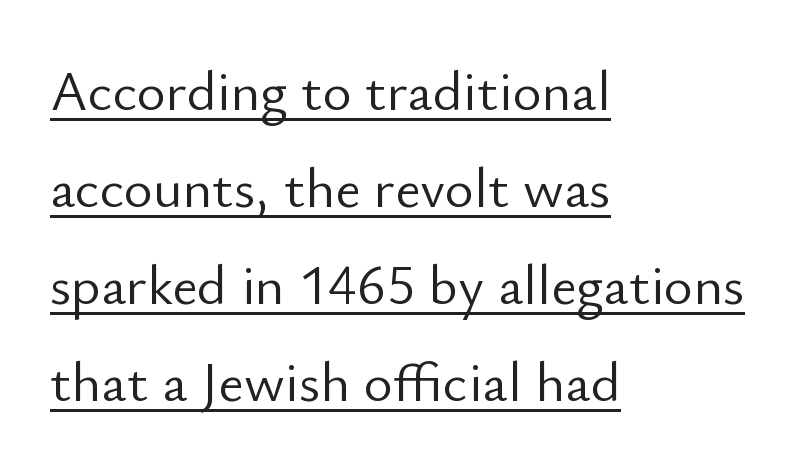
The image shows 56 px light sans-serif type, upright; set left-aligned, line spacing 1.73x, normal letter spacing, underlined; low stroke contrast and a small x-height.
